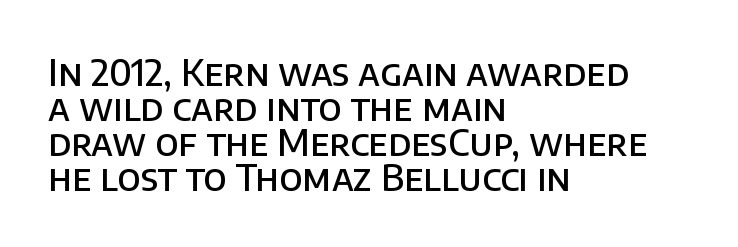
Q: Is the text bold? A: Semi-bold.
Q: Is the text italic (slanted)? A: No, it is upright.
Q: Is the typeface a serif or a sans-serif typeface? A: Sans-serif.
Q: Is the text underlined? A: No.
Q: How is the paragraph aligned? A: Left-aligned.
Q: Is the spacing between letters normal or unusually wide? A: Normal.
Q: Is the spacing between lines tight, normal or loose? A: Tight.
Q: Width (condensed, normal, or wide)? A: Normal.
Q: Stroke contrast? A: Low.
Q: x-height? A: Large.
Q: Monospaced? A: No.
